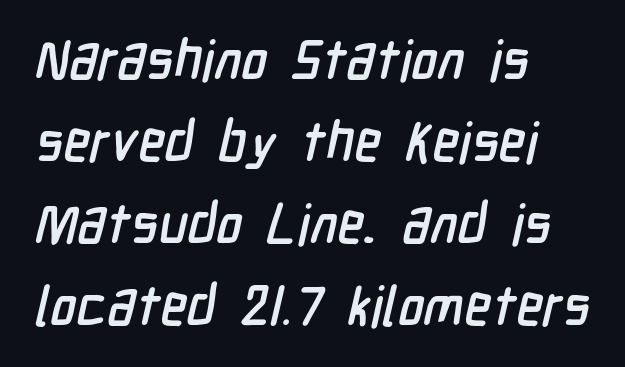
{"serif": "no", "width": "condensed", "stroke_contrast": "low", "x_height": "medium", "monospaced": "no", "underline": "no", "align": "left", "line_spacing": "normal", "line_spacing_ratio": 1.49, "letter_spacing": "normal", "letter_spacing_em": 0.0, "glyph_px": 55}
